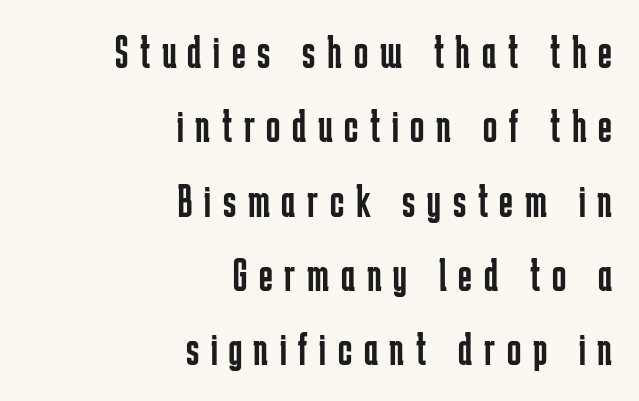
Type without underlining. The face used here is proportionally spaced, like ordinary book or web type. The tracking reads as deliberately expanded to a designer's eye. The characters are drawn with everyday or finer stroke widths. Check where the strokes stop: nothing finishes them off — pure sans.
